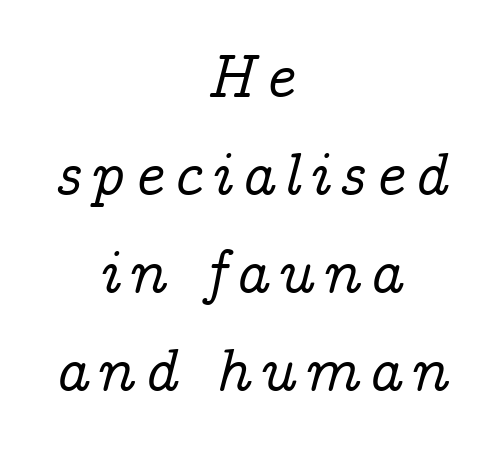
The image shows 62 px serif type, italic (leaning right); set centered, normal line spacing (1.58x), not underlined; low stroke contrast and a medium x-height.
